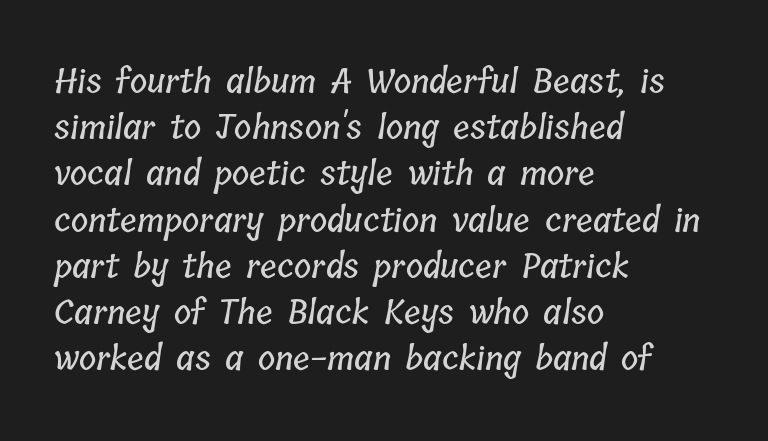
{"width": "condensed", "stroke_contrast": "low", "x_height": "medium", "monospaced": "no", "underline": "no", "align": "left", "line_spacing": "normal", "line_spacing_ratio": 1.4, "letter_spacing": "normal", "letter_spacing_em": 0.0, "glyph_px": 33}
